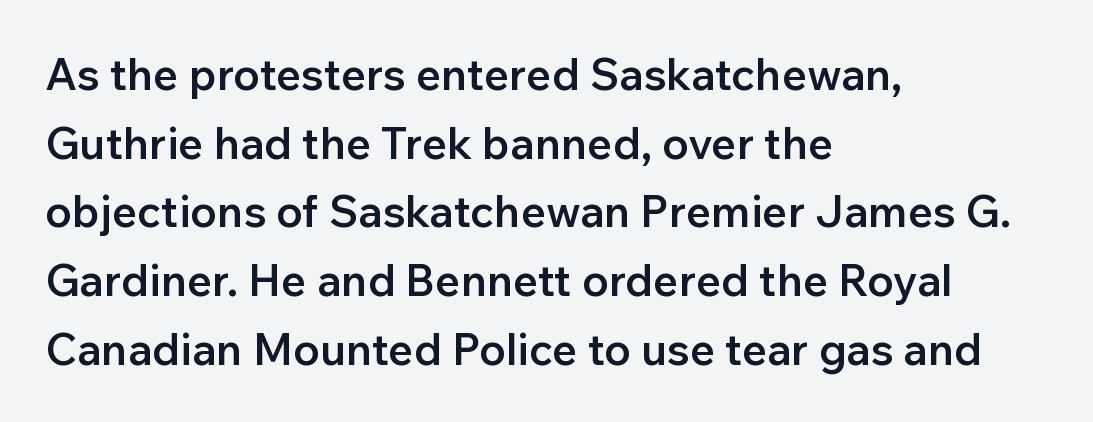
Q: Is the text bold? A: Semi-bold.
Q: Is the text italic (slanted)? A: No, it is upright.
Q: Is the typeface a serif or a sans-serif typeface? A: Sans-serif.
Q: Is the text underlined? A: No.
Q: How is the paragraph aligned? A: Left-aligned.
Q: Is the spacing between letters normal or unusually wide? A: Normal.
Q: Is the spacing between lines tight, normal or loose? A: Normal.
Q: Width (condensed, normal, or wide)? A: Normal.
Q: Stroke contrast? A: Low.
Q: x-height? A: Medium.
Q: Monospaced? A: No.
